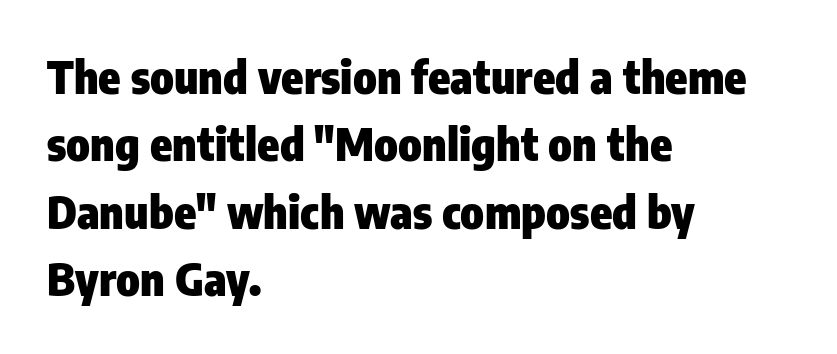
The image shows 45 px heavy, condensed sans-serif type, upright; set left-aligned, normal line spacing (1.5x), normal letter spacing, not underlined; low stroke contrast and a medium x-height.
